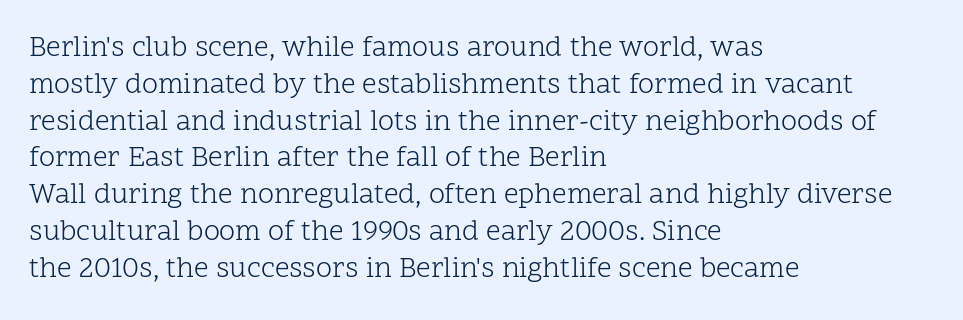
Unlike a clean sans, this face finishes its strokes with serifs. If you drew a line through each stem, it would be perfectly vertical. A typesetter would call this proportional, since set widths differ per character. Students, note that the glyphs here touch the page at normal intervals. Underline: absent.
